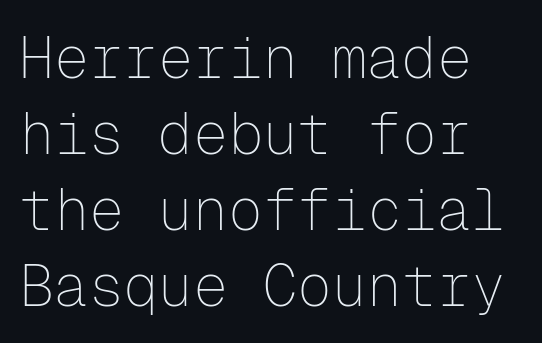
{"serif": "no", "italic": "no", "bold": "no", "weight": "thin", "width": "normal", "stroke_contrast": "low", "x_height": "medium", "monospaced": "yes", "underline": "no", "align": "left", "line_spacing": "normal", "line_spacing_ratio": 1.31, "letter_spacing": "normal", "letter_spacing_em": 0.0, "glyph_px": 58}
